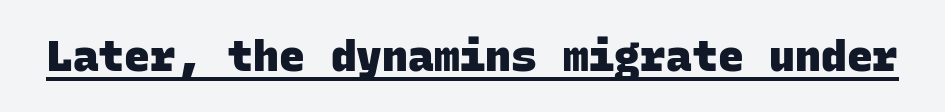
Q: Is the text bold? A: Yes.
Q: Is the typeface a serif or a sans-serif typeface? A: Sans-serif.
Q: Is the text underlined? A: Yes.
Q: Is the spacing between letters normal or unusually wide? A: Normal.
Q: Width (condensed, normal, or wide)? A: Normal.
Q: Stroke contrast? A: Low.
Q: x-height? A: Large.
Q: Monospaced? A: Yes.
